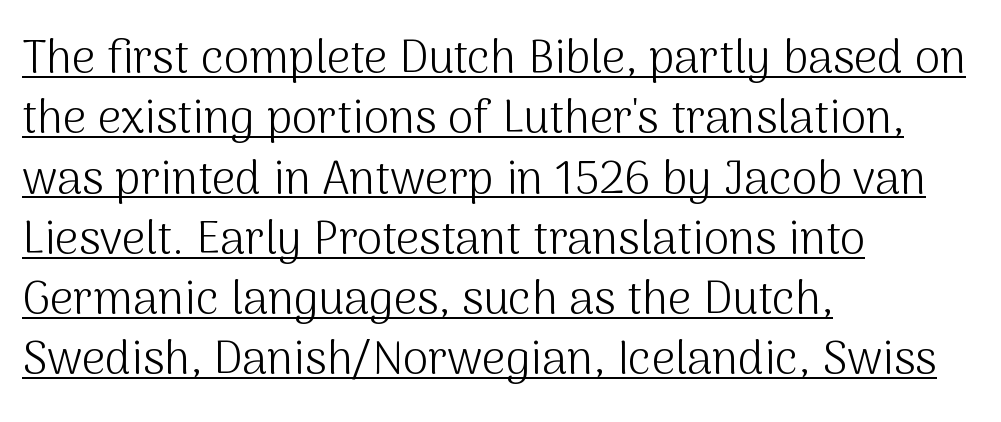
The image shows 46 px light sans-serif type, upright; set left-aligned, normal line spacing (1.31x), normal letter spacing, underlined; medium stroke contrast and a medium x-height.
